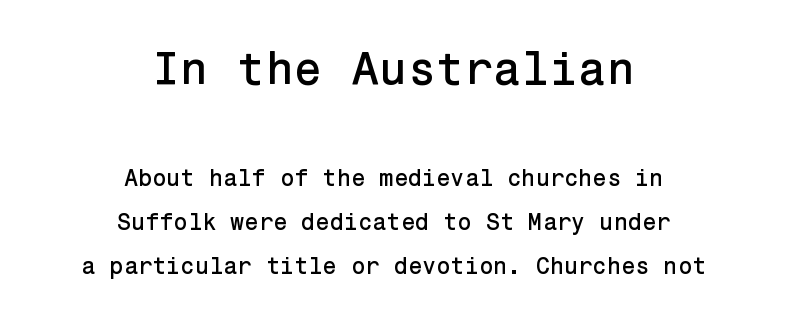
The type sits square on the baseline with zero lean. Interline gaps are noticeably wide in this sample. Plain, unruled lines of type. Glyph-to-glyph distance matches everyday printed text. This is sans-serif lettering, the kind often seen on screens and signage.
